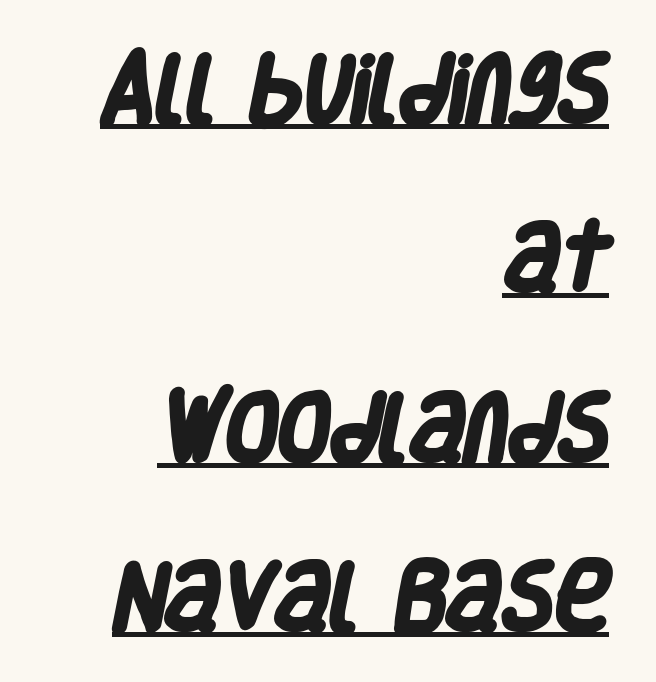
Q: Is the text bold? A: Yes.
Q: Is the typeface a serif or a sans-serif typeface? A: Sans-serif.
Q: Is the text underlined? A: Yes.
Q: How is the paragraph aligned? A: Right-aligned.
Q: Is the spacing between letters normal or unusually wide? A: Normal.
Q: Is the spacing between lines tight, normal or loose? A: Loose.
Q: Width (condensed, normal, or wide)? A: Condensed.
Q: Stroke contrast? A: Low.
Q: x-height? A: Large.
Q: Monospaced? A: No.
